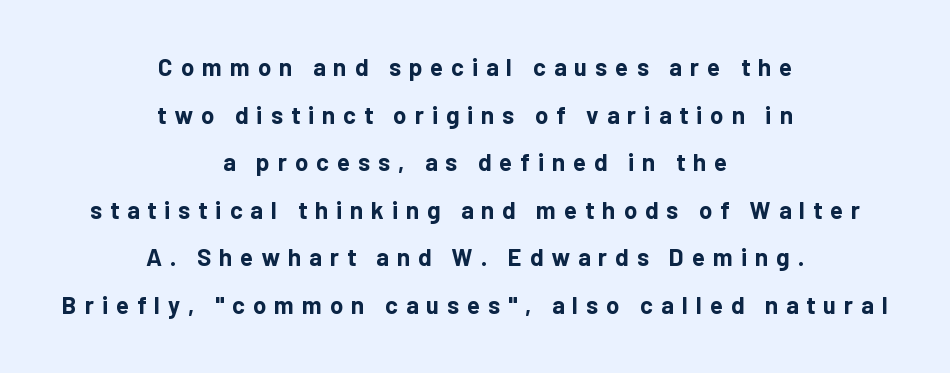
The image shows 24 px bold type, upright; set centered, loose line spacing (1.98x), unusually wide letter spacing (+0.33 em), not underlined.
